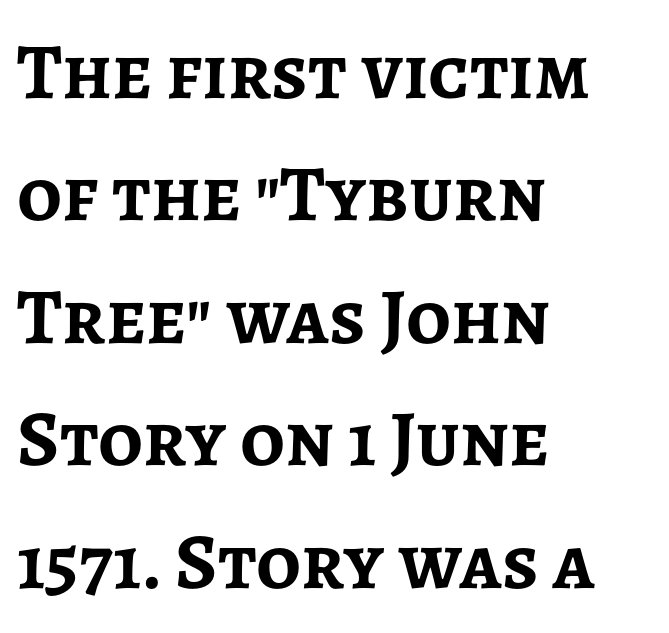
{"serif": "no", "italic": "no", "bold": "yes", "weight": "semibold", "width": "normal", "stroke_contrast": "low", "x_height": "medium", "monospaced": "no", "underline": "no", "align": "left", "line_spacing": "normal", "line_spacing_ratio": 1.55, "letter_spacing": "normal", "letter_spacing_em": 0.0, "glyph_px": 79}
